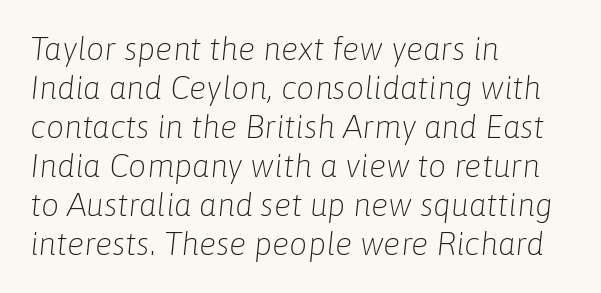
The image shows 32 px light type, italic (leaning right); set left-aligned, line spacing 1.22x, normal letter spacing, not underlined; low stroke contrast and a medium x-height.
